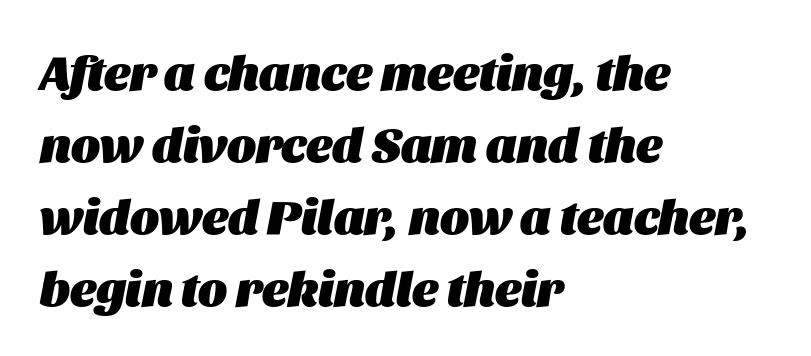
Q: Is the text bold? A: Yes.
Q: Is the text italic (slanted)? A: Yes, it leans right by about 11 degrees.
Q: Is the text underlined? A: No.
Q: How is the paragraph aligned? A: Left-aligned.
Q: Is the spacing between letters normal or unusually wide? A: Normal.
Q: Is the spacing between lines tight, normal or loose? A: Normal.
Q: Width (condensed, normal, or wide)? A: Normal.
Q: Stroke contrast? A: Medium.
Q: x-height? A: Large.
Q: Monospaced? A: No.
